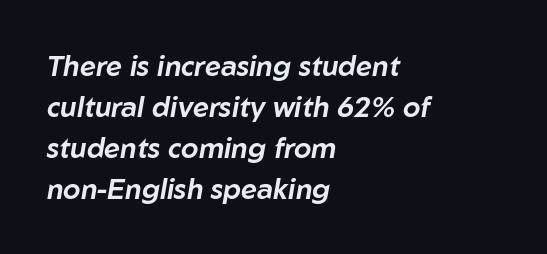
{"italic": "yes", "lean": "right", "slant_degrees": 10, "width": "normal", "stroke_contrast": "low", "x_height": "medium", "monospaced": "no", "underline": "no", "align": "left", "line_spacing": "normal", "line_spacing_ratio": 1.47, "letter_spacing": "normal", "letter_spacing_em": 0.0, "glyph_px": 28}
